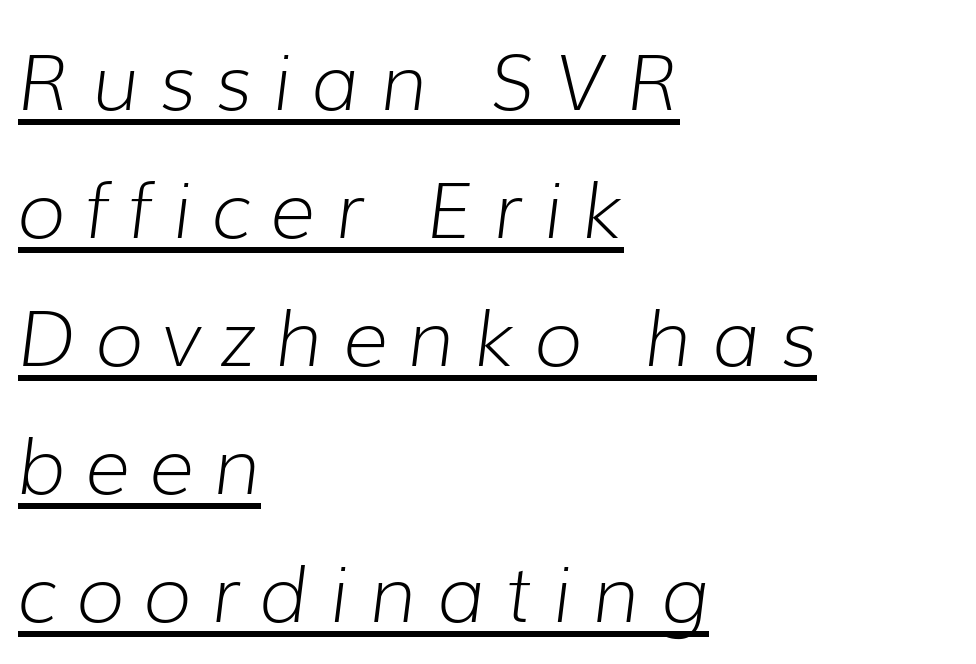
Q: Is the text bold? A: No.
Q: Is the text italic (slanted)? A: Yes, it leans right by about 7 degrees.
Q: Is the text underlined? A: Yes.
Q: How is the paragraph aligned? A: Left-aligned.
Q: Is the spacing between letters normal or unusually wide? A: Unusually wide.
Q: Is the spacing between lines tight, normal or loose? A: Normal.
Q: Width (condensed, normal, or wide)? A: Normal.
Q: Stroke contrast? A: Low.
Q: x-height? A: Medium.
Q: Monospaced? A: No.
